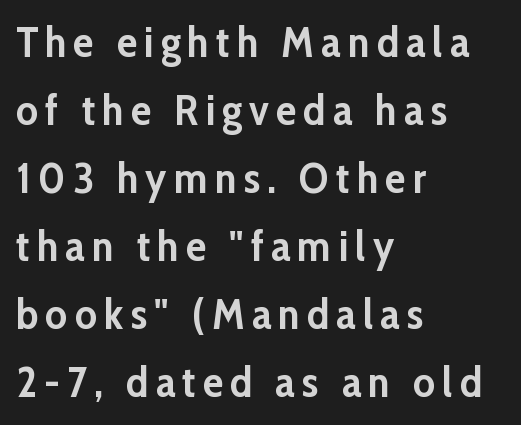
It's the straight-up-and-down kind of type. The passage shown stacks its lines at a standard gap. The passage shown is emphatically bold. Leftover space on each line is placed entirely after the last word.
